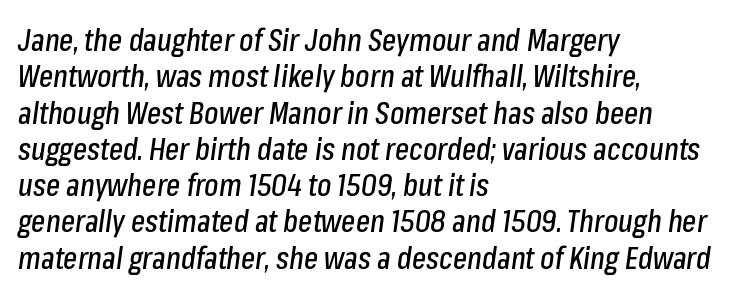
The image shows 30 px condensed type, italic (leaning right); set left-aligned, line spacing 1.21x, normal letter spacing, not underlined; low stroke contrast and a medium x-height.
